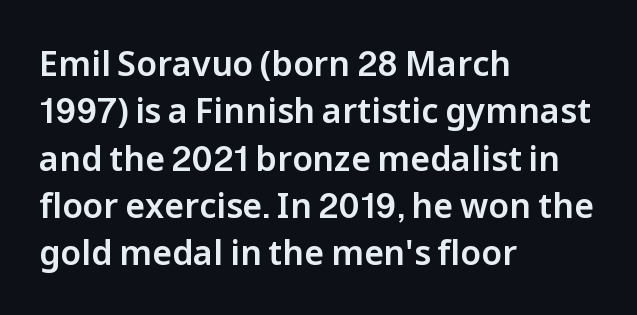
{"serif": "no", "italic": "no", "width": "normal", "stroke_contrast": "low", "x_height": "medium", "monospaced": "no", "underline": "no", "align": "left", "line_spacing": "normal", "line_spacing_ratio": 1.39, "letter_spacing": "normal", "letter_spacing_em": 0.0, "glyph_px": 34}
